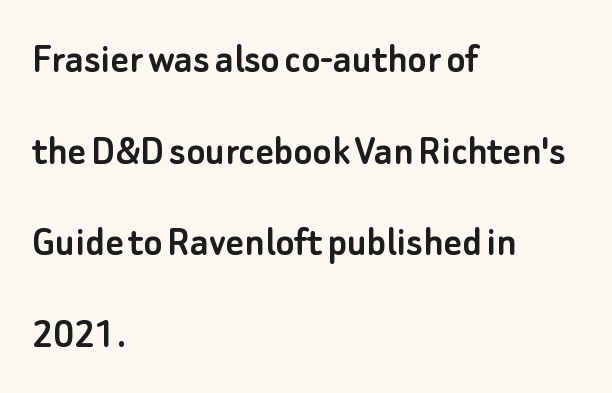
The zone under the glyphs is completely vacant. Standard letterfit; no display-style spreading of the glyphs. Quick note: interline space is abundant. Serifs: no, the terminals of the letterforms are clean. Is this a fixed-width face? No — the glyphs have proportional, varying widths. Line starts are locked; line ends wander.
